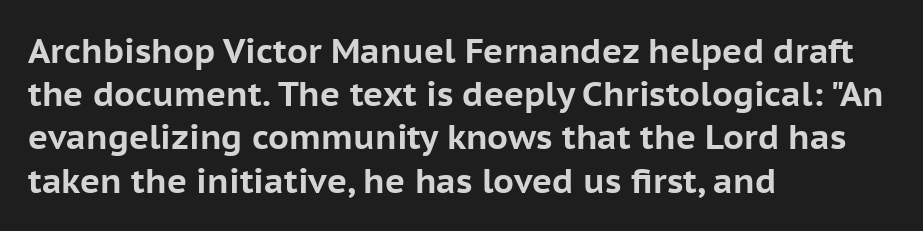
The image shows 34 px bold sans-serif type, upright; set left-aligned, normal line spacing (1.27x), normal letter spacing, not underlined; low stroke contrast and a medium x-height.
